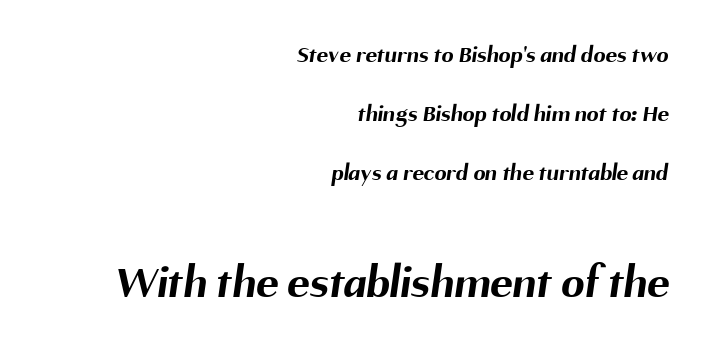
The image shows 47 px bold sans-serif type; set right-aligned, loose line spacing (2.46x), normal letter spacing, not underlined; the second (bottom) block is 1.96x larger; medium stroke contrast and a medium x-height.
